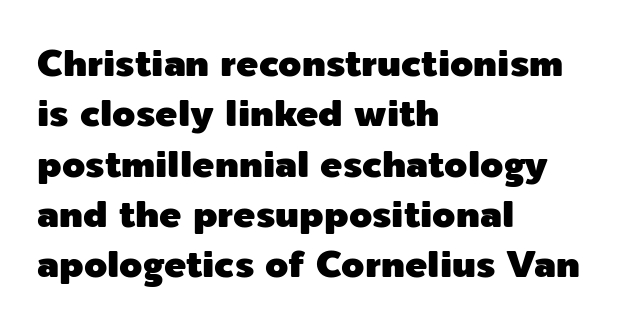
Q: Is the text italic (slanted)? A: No, it is upright.
Q: Is the typeface a serif or a sans-serif typeface? A: Sans-serif.
Q: Is the text underlined? A: No.
Q: How is the paragraph aligned? A: Left-aligned.
Q: Is the spacing between letters normal or unusually wide? A: Normal.
Q: Is the spacing between lines tight, normal or loose? A: Normal.
Q: Width (condensed, normal, or wide)? A: Normal.
Q: x-height? A: Medium.
Q: Monospaced? A: No.
